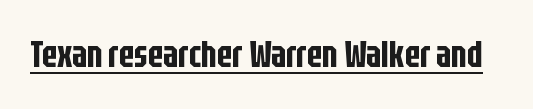
The specimen reads as upright at a glance. Between one letter and the next there's only the usual sliver of space. Varying glyph widths throughout — classic text-font behaviour. Every word sits above its own underline.
